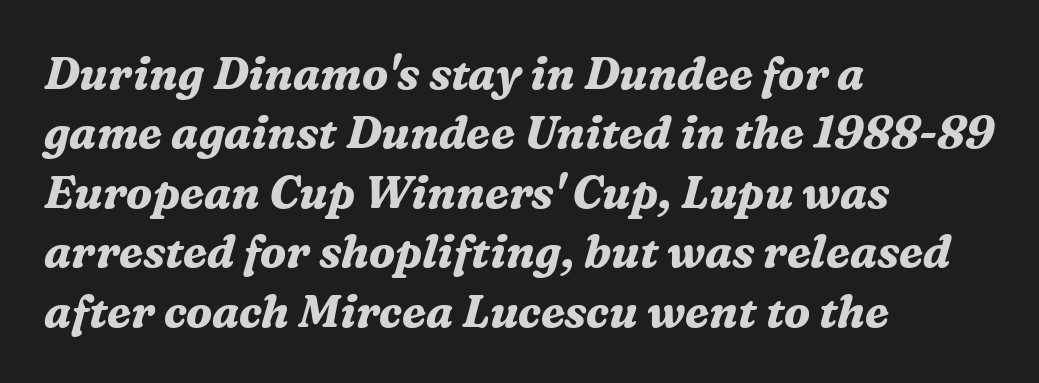
Q: Is the text bold? A: Yes.
Q: Is the text italic (slanted)? A: Yes, it leans right by about 16 degrees.
Q: Is the typeface a serif or a sans-serif typeface? A: Serif.
Q: Is the text underlined? A: No.
Q: How is the paragraph aligned? A: Left-aligned.
Q: Is the spacing between letters normal or unusually wide? A: Normal.
Q: Is the spacing between lines tight, normal or loose? A: Normal.
Q: Width (condensed, normal, or wide)? A: Normal.
Q: Stroke contrast? A: Medium.
Q: x-height? A: Medium.
Q: Monospaced? A: No.
